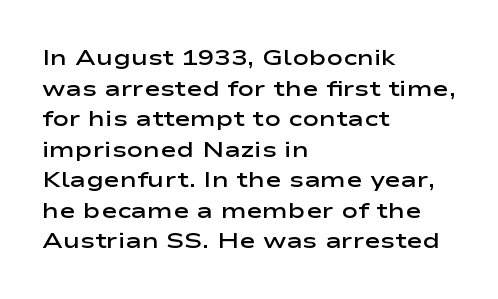
The image shows 22 px text type, upright; set left-aligned, normal line spacing (1.39x), normal letter spacing, not underlined.
